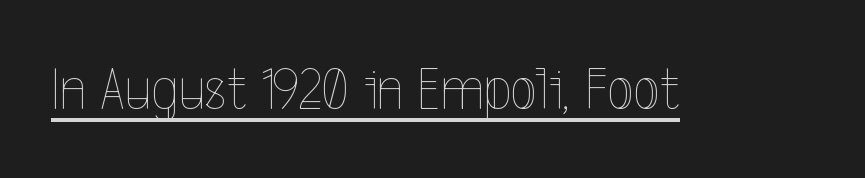
Q: Is the text bold? A: No.
Q: Is the text italic (slanted)? A: No, it is upright.
Q: Is the text underlined? A: Yes.
Q: Is the spacing between letters normal or unusually wide? A: Normal.
Q: Width (condensed, normal, or wide)? A: Condensed.
Q: x-height? A: Medium.
Q: Monospaced? A: No.
